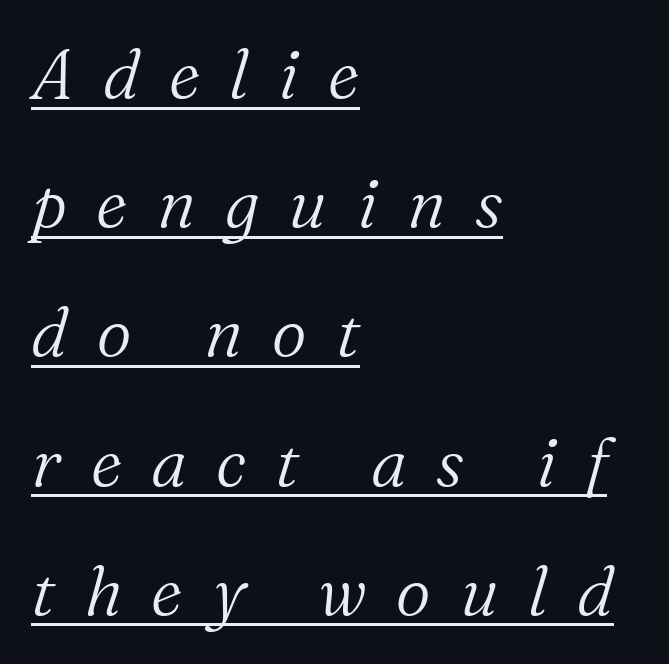
{"serif": "yes", "italic": "yes", "lean": "right", "slant_degrees": 16, "bold": "no", "weight": "light", "width": "normal", "stroke_contrast": "medium", "x_height": "medium", "monospaced": "no", "underline": "yes", "align": "left", "line_spacing": "loose", "line_spacing_ratio": 1.9, "letter_spacing": "wide", "letter_spacing_em": 0.43, "glyph_px": 68}
